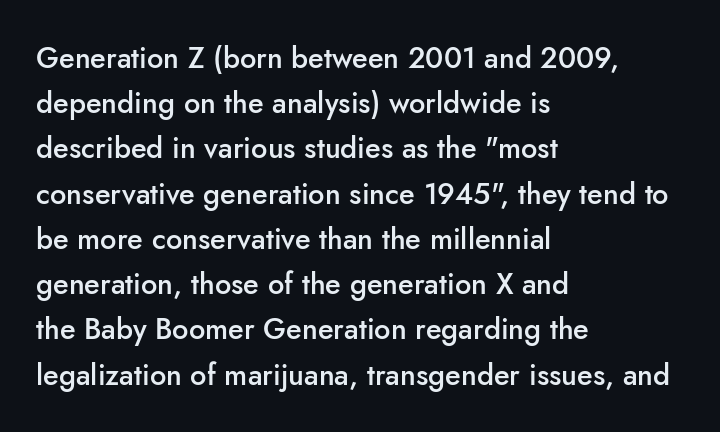
Anything drawn beneath the words? Only blank space. No feet cap the strokes, marking this as sans-serif type. The lines sit at an ordinary, default distance from one another. Note the varied advance widths — an 'i' is clearly narrower than an 'm'.
